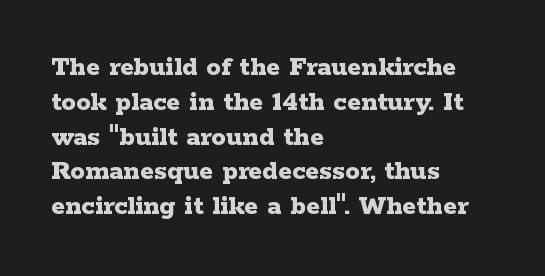
Each glyph is drawn with heavy, bold strokes. This sample uses an upright cut, with every glyph sitting square on the baseline. Tracking here is standard; glyphs follow each other at the usual distance. The passage shown is typed in a proportional face where columns would drift. Regarding serifs, this sample has them. Decoration check: the copy has no underline.
